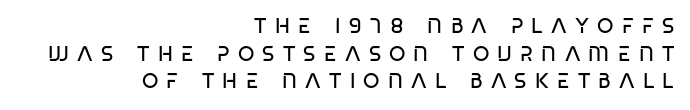
Q: Is the text bold? A: No.
Q: Is the text underlined? A: No.
Q: How is the paragraph aligned? A: Right-aligned.
Q: Is the spacing between letters normal or unusually wide? A: Unusually wide.
Q: Is the spacing between lines tight, normal or loose? A: Normal.
